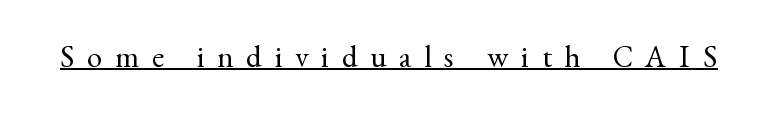
The passage shown is typed in a proportional face where columns would drift. Notice how the stems are strictly vertical — no italics here. These lines are composed in type with serifs. The letters look calm and open, with moderate or lighter stems.
